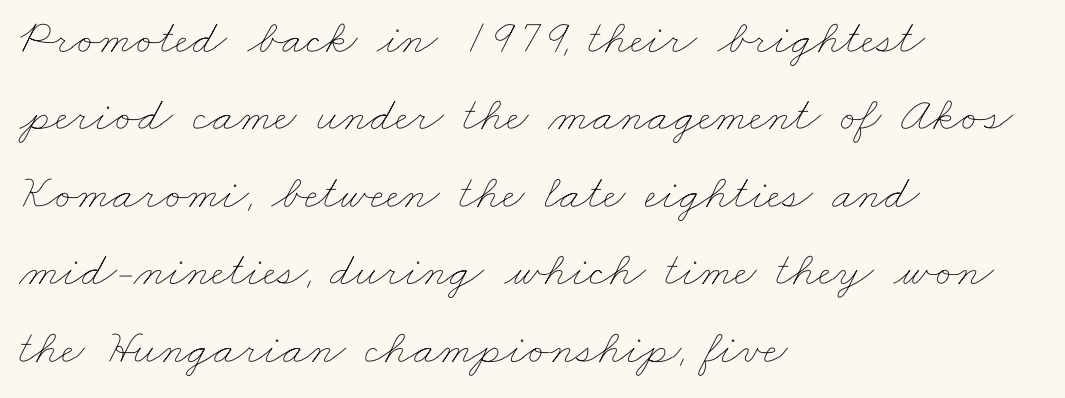
Check under the words: just untouched page. Spacing verdict: proportional, widths tailored to each character. Each line starts at the same left margin while the right side varies. Each stroke keeps to a modest, everyday thickness or less. Line spacing here is normal. The face used here is rendered with its standard letterfit.
